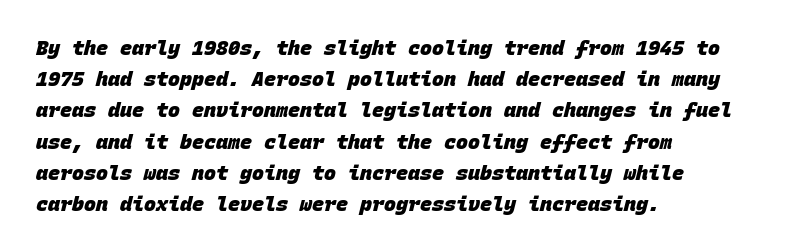
Left-aligned paragraph, ragged on the right. Is there much room between lines? A standard amount, neither cramped nor airy. Compared with typical body copy, the letter spacing here is the same. The sample has been set heavy, in full bold. Honestly, there is no underline to notice here at all.
